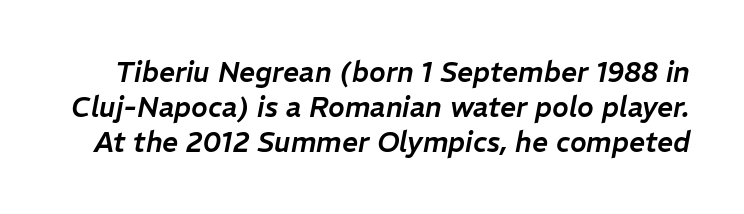
{"italic": "yes", "lean": "right", "slant_degrees": 11, "width": "normal", "stroke_contrast": "low", "x_height": "medium", "monospaced": "no", "underline": "no", "line_spacing": "normal", "line_spacing_ratio": 1.25, "letter_spacing": "normal", "letter_spacing_em": 0.0, "glyph_px": 28}
